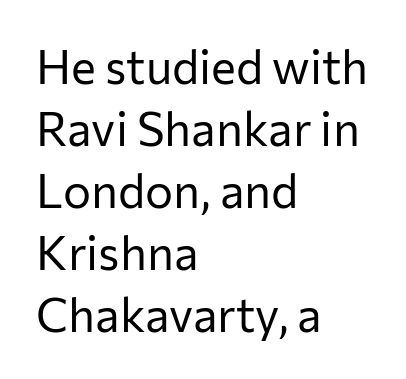
{"serif": "no", "italic": "no", "bold": "no", "weight": "regular", "width": "normal", "stroke_contrast": "low", "x_height": "medium", "monospaced": "no", "underline": "no", "align": "left", "line_spacing": "normal", "line_spacing_ratio": 1.32, "letter_spacing": "normal", "letter_spacing_em": 0.0, "glyph_px": 47}
